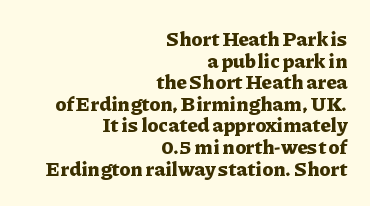
Q: Is the text bold? A: Yes.
Q: Is the text italic (slanted)? A: No, it is upright.
Q: Is the text underlined? A: No.
Q: How is the paragraph aligned? A: Right-aligned.
Q: Is the spacing between letters normal or unusually wide? A: Normal.
Q: Is the spacing between lines tight, normal or loose? A: Tight.
